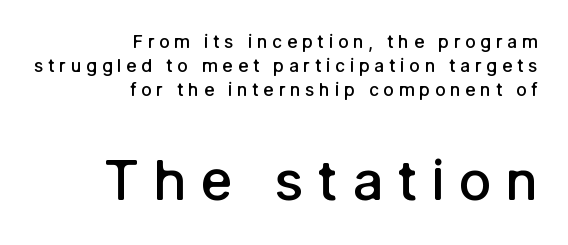
{"serif": "no", "italic": "no", "bold": "semi", "weight": "semibold", "width": "normal", "stroke_contrast": "low", "x_height": "medium", "monospaced": "no", "underline": "no", "align": "right", "line_spacing": "normal", "line_spacing_ratio": 1.34, "letter_spacing": "wide", "letter_spacing_em": 0.25, "larger_block": "second", "size_ratio": 3.06, "glyph_px": 55}
